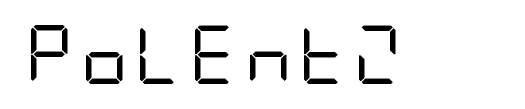
Q: Is the text bold? A: No.
Q: Is the text italic (slanted)? A: No, it is upright.
Q: Is the typeface a serif or a sans-serif typeface? A: Sans-serif.
Q: Is the text underlined? A: No.
Q: Width (condensed, normal, or wide)? A: Condensed.
Q: Stroke contrast? A: Low.
Q: x-height? A: Large.
